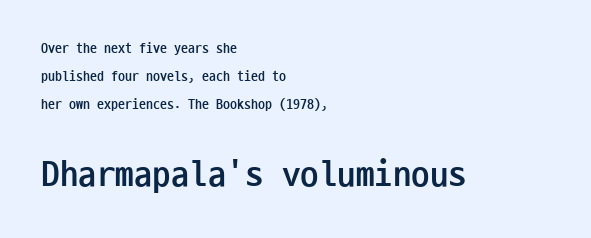
The image shows 37 px semibold, condensed sans-serif type, upright, monospaced; set left-aligned, loose line spacing (2.01x), normal letter spacing, not underlined; the second (bottom) block is 2.64x larger; low stroke contrast and a medium x-height.
